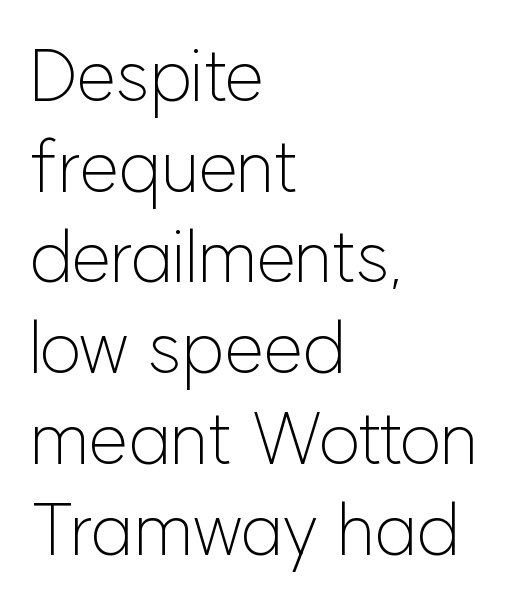
Do the characters align in a grid? No, the font is proportional. Casual observation: everything's shoved over to the left. To sum up the face: it is a sans, with no serifs. Default kerning and tracking; the words read as compact shapes. The glyphs are unaccompanied by any horizontal stroke below them.
